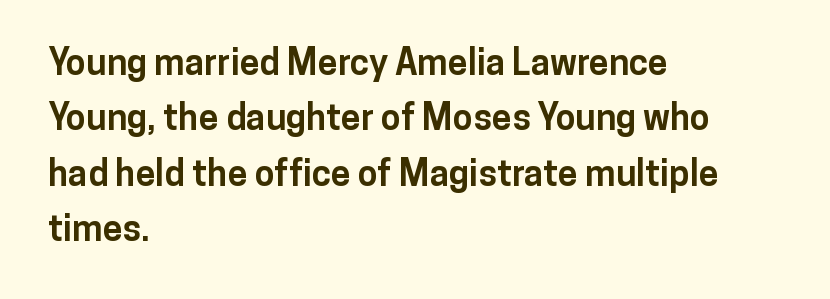
{"serif": "no", "italic": "no", "bold": "yes", "weight": "bold", "width": "normal", "stroke_contrast": "low", "x_height": "medium", "monospaced": "no", "underline": "no", "align": "left", "line_spacing": "normal", "line_spacing_ratio": 1.54, "letter_spacing": "normal", "letter_spacing_em": 0.0, "glyph_px": 36}
